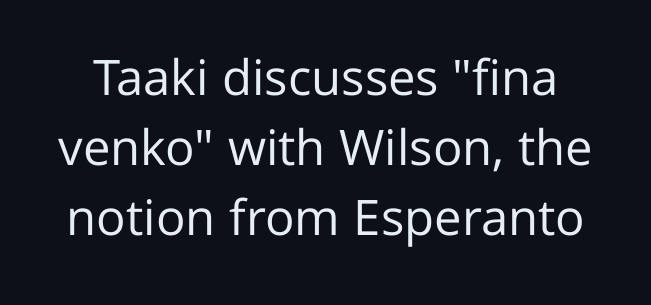
Anything drawn beneath the words? Only blank space. In terms of posture, this sample is upright. Leading: standard. The typeface chosen for these lines omits serifs. The horizontal fit of the characters is conventional and even.
